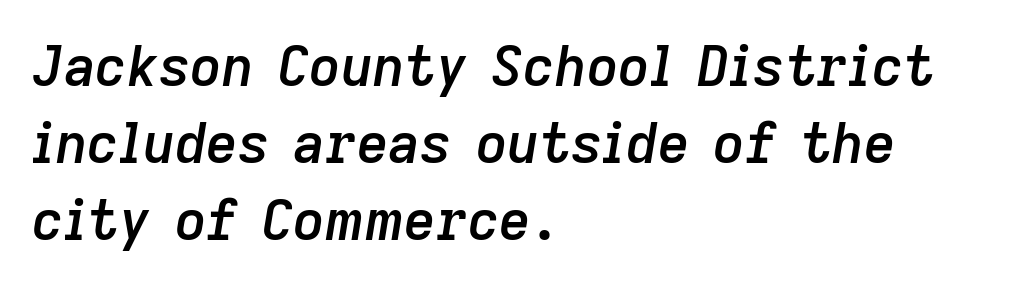
{"italic": "yes", "lean": "right", "slant_degrees": 9, "bold": "semi", "weight": "semibold", "width": "normal", "stroke_contrast": "low", "x_height": "medium", "monospaced": "no", "underline": "no", "align": "left", "line_spacing": "normal", "line_spacing_ratio": 1.4, "letter_spacing": "normal", "letter_spacing_em": 0.0, "glyph_px": 55}
